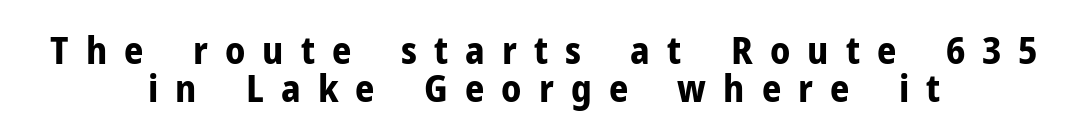
The image shows 38 px bold sans-serif type, upright; set centered, tight line spacing (0.99x), unusually wide letter spacing (+0.45 em), not underlined; low stroke contrast and a medium x-height.
